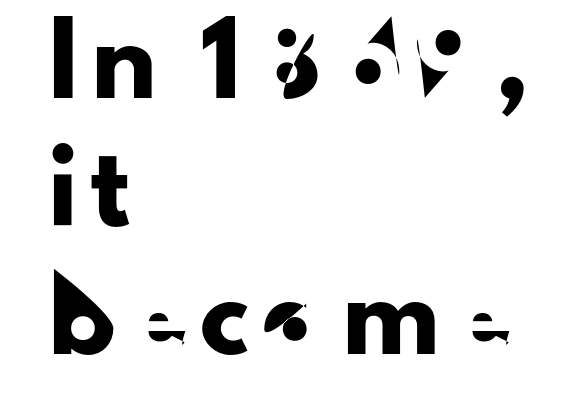
Q: Is the text italic (slanted)? A: No, it is upright.
Q: Is the typeface a serif or a sans-serif typeface? A: Sans-serif.
Q: Is the text underlined? A: No.
Q: How is the paragraph aligned? A: Left-aligned.
Q: Is the spacing between lines tight, normal or loose? A: Loose.
Q: Width (condensed, normal, or wide)? A: Normal.
Q: Stroke contrast? A: Low.
Q: x-height? A: Small.
Q: Monospaced? A: No.
